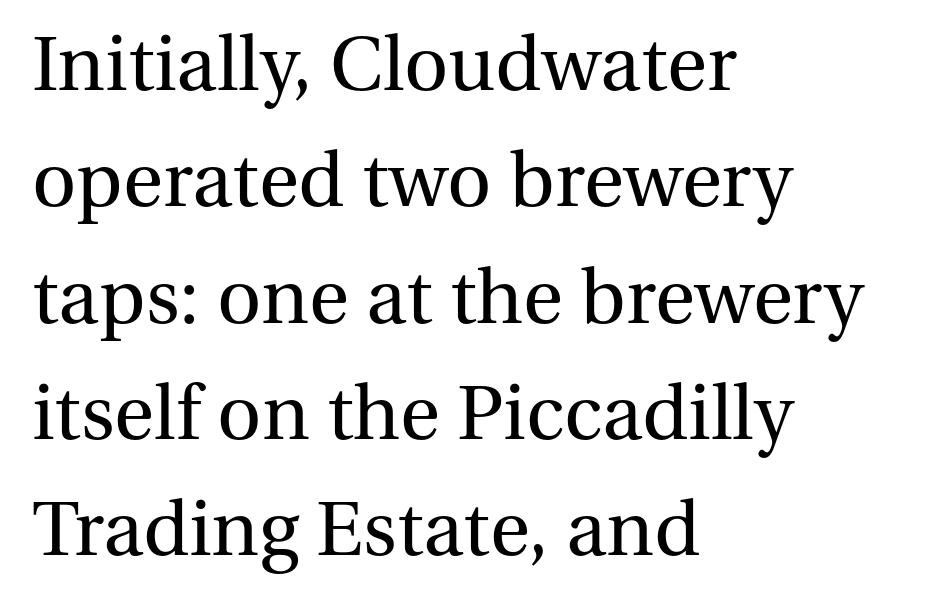
Q: Is the text bold? A: No.
Q: Is the text italic (slanted)? A: No, it is upright.
Q: Is the typeface a serif or a sans-serif typeface? A: Serif.
Q: Is the text underlined? A: No.
Q: How is the paragraph aligned? A: Left-aligned.
Q: Is the spacing between letters normal or unusually wide? A: Normal.
Q: Is the spacing between lines tight, normal or loose? A: Normal.
Q: Width (condensed, normal, or wide)? A: Normal.
Q: Stroke contrast? A: Medium.
Q: x-height? A: Medium.
Q: Monospaced? A: No.
